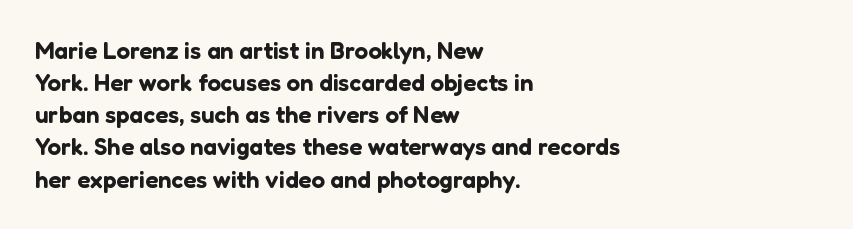
Q: Is the text italic (slanted)? A: No, it is upright.
Q: Is the text underlined? A: No.
Q: How is the paragraph aligned? A: Left-aligned.
Q: Is the spacing between letters normal or unusually wide? A: Normal.
Q: Is the spacing between lines tight, normal or loose? A: Normal.
